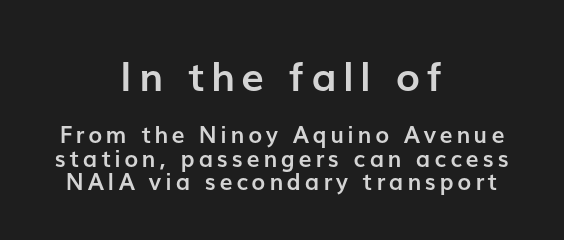
Q: Is the text bold? A: Yes.
Q: Is the text italic (slanted)? A: No, it is upright.
Q: Is the typeface a serif or a sans-serif typeface? A: Sans-serif.
Q: Is the text underlined? A: No.
Q: How is the paragraph aligned? A: Centered.
Q: Is the spacing between lines tight, normal or loose? A: Tight.
Q: Which block of text is set in a larger size, the first (top) or the second (bottom)? A: The first (top) one.
Q: Width (condensed, normal, or wide)? A: Normal.
Q: Stroke contrast? A: Low.
Q: x-height? A: Medium.
Q: Monospaced? A: No.
